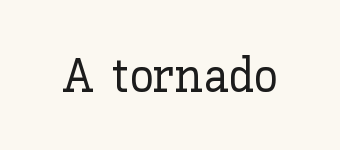
These lines are rendered in a variable-pitch font. The typography opts for an upright posture over an oblique one. Honestly, the letter spacing is just normal — you wouldn't notice it. Rule under the text: the space is simply empty.
